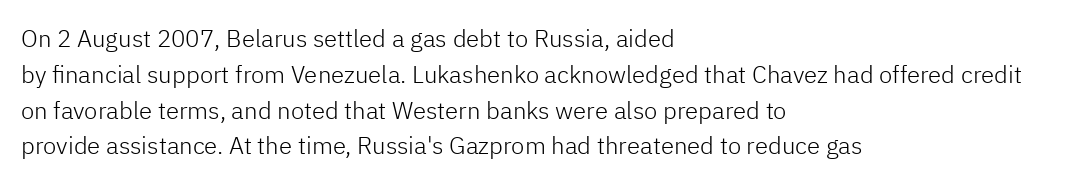
{"italic": "no", "bold": "no", "underline": "no", "align": "left", "line_spacing": "normal", "line_spacing_ratio": 1.49, "letter_spacing": "normal", "letter_spacing_em": 0.0, "glyph_px": 24}
